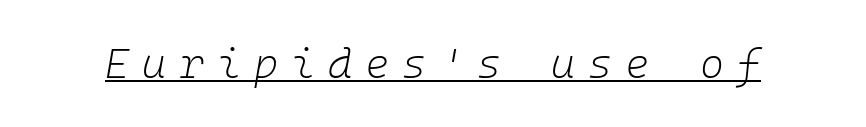
Q: Is the text bold? A: No.
Q: Is the text italic (slanted)? A: Yes, it leans right by about 10 degrees.
Q: Is the text underlined? A: Yes.
Q: Is the spacing between letters normal or unusually wide? A: Unusually wide.
Q: Width (condensed, normal, or wide)? A: Normal.
Q: Stroke contrast? A: Low.
Q: x-height? A: Medium.
Q: Monospaced? A: Yes.
